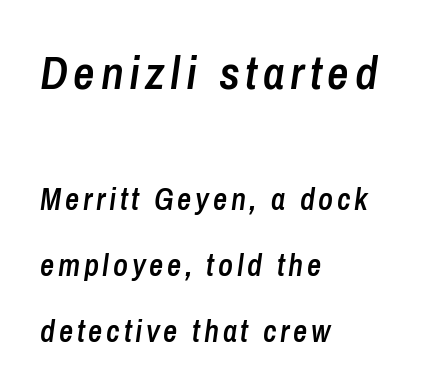
{"italic": "yes", "lean": "right", "slant_degrees": 8, "bold": "semi", "weight": "semibold", "width": "condensed", "stroke_contrast": "low", "x_height": "medium", "monospaced": "no", "underline": "no", "align": "left", "line_spacing": "loose", "line_spacing_ratio": 2.12, "larger_block": "first", "size_ratio": 1.52, "glyph_px": 47}
